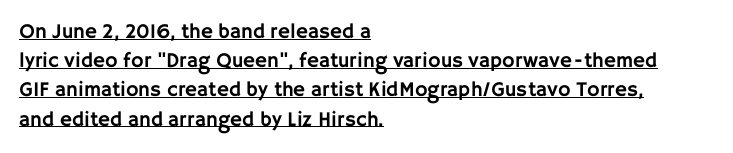
The image shows 21 px text type, upright; set left-aligned, normal line spacing (1.39x), normal letter spacing, underlined.
